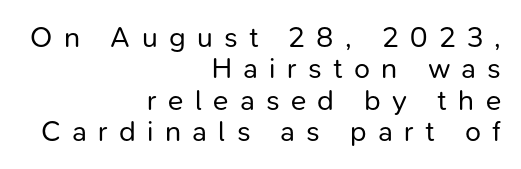
This rendering widens character spacing well past its baseline value. Type without underlining. Each letter keeps its own natural width here, so spacing adapts to shape. Letterform terminals end flat and unadorned throughout the passage.
